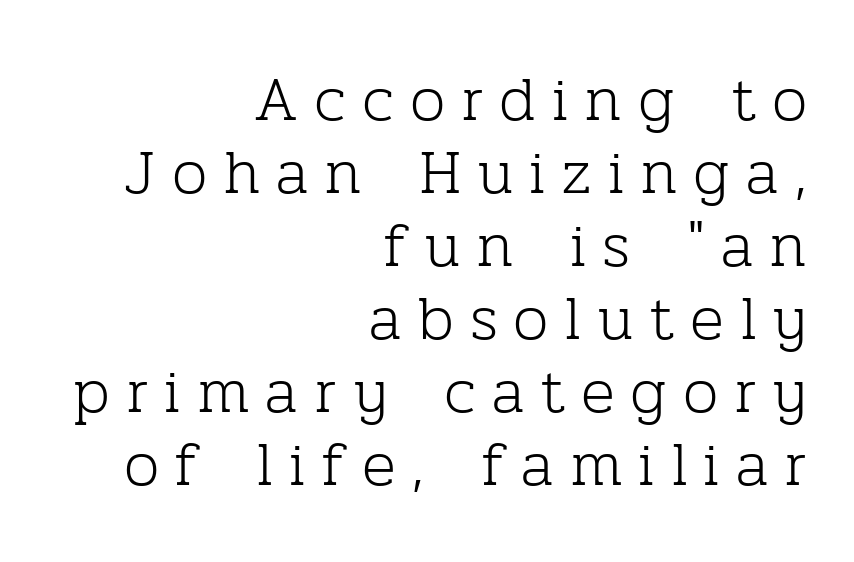
Q: Is the text bold? A: No.
Q: Is the text italic (slanted)? A: No, it is upright.
Q: Is the typeface a serif or a sans-serif typeface? A: Serif.
Q: Is the text underlined? A: No.
Q: How is the paragraph aligned? A: Right-aligned.
Q: Is the spacing between letters normal or unusually wide? A: Unusually wide.
Q: Width (condensed, normal, or wide)? A: Normal.
Q: Stroke contrast? A: Low.
Q: x-height? A: Medium.
Q: Monospaced? A: No.
